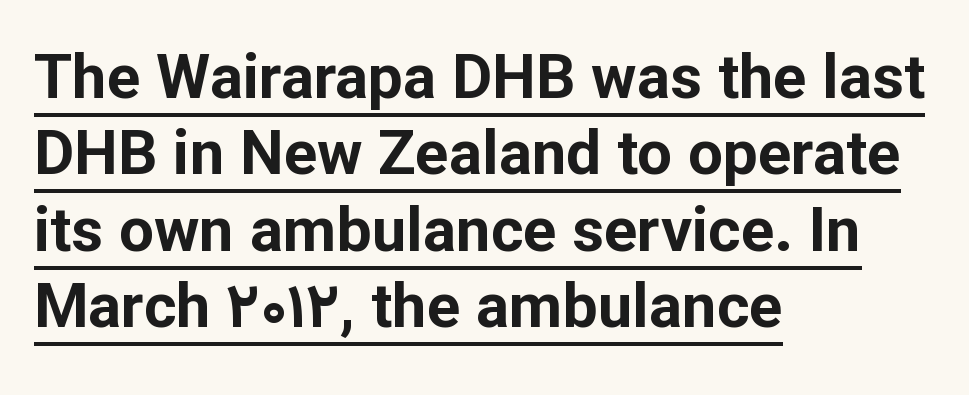
A typesetter would call this proportional, since set widths differ per character. Check the space under the baseline: a stroke is drawn there. Is the block centered? No — it sits flush against the left margin. When letters stand straight like this, we call the style roman or upright. A typesetter would call this zero additional tracking.
